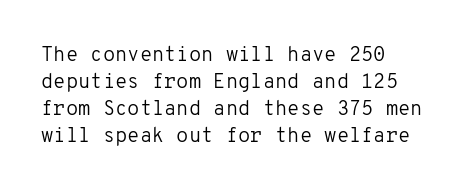
The image shows 20 px text type, upright; set normal line spacing (1.35x), normal letter spacing, not underlined.
